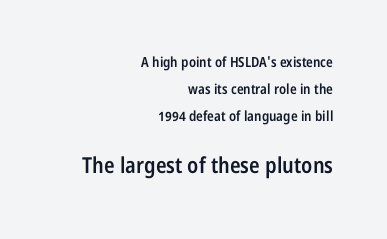
Q: Is the text bold? A: Semi-bold.
Q: Is the text italic (slanted)? A: No, it is upright.
Q: Is the text underlined? A: No.
Q: How is the paragraph aligned? A: Right-aligned.
Q: Is the spacing between letters normal or unusually wide? A: Normal.
Q: Is the spacing between lines tight, normal or loose? A: Loose.
Q: Which block of text is set in a larger size, the first (top) or the second (bottom)? A: The second (bottom) one.
